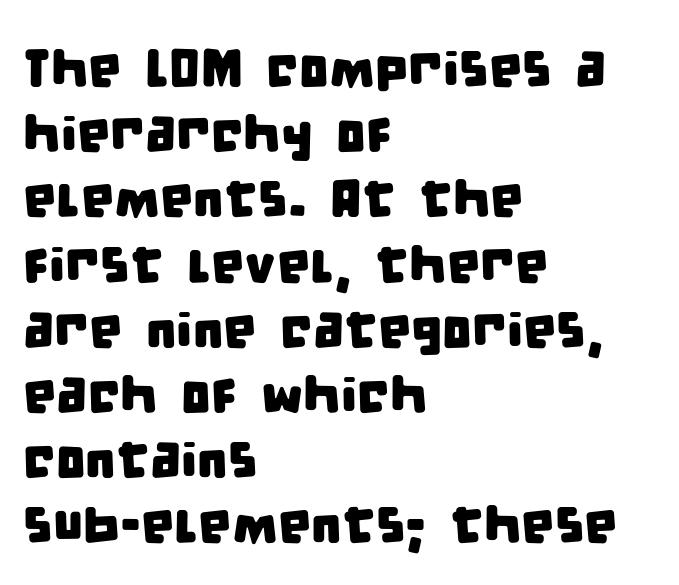
The image shows 53 px condensed sans-serif type; set left-aligned, line spacing 1.23x, normal letter spacing, not underlined; low stroke contrast and a large x-height.
